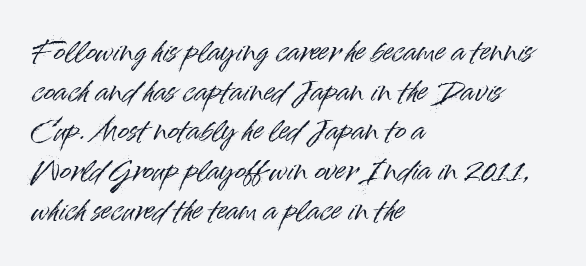
Reading down the column, the eye jumps a familiar distance to each next line. The gaps between neighbouring characters are ordinary and unremarkable. These lines stack with their left ends in a neat column. Bare-footed words on every line.
